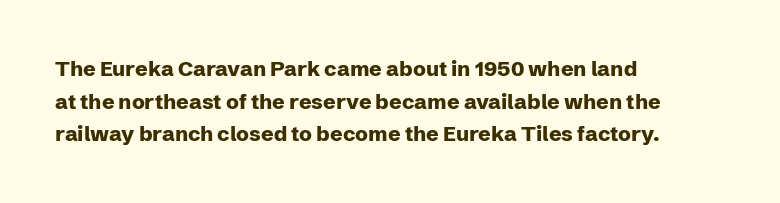
{"italic": "no", "bold": "yes", "underline": "no", "align": "left", "line_spacing": "normal", "line_spacing_ratio": 1.55, "letter_spacing": "normal", "letter_spacing_em": 0.0, "glyph_px": 21}
